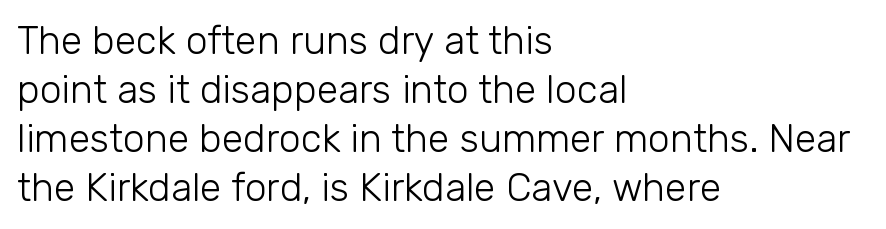
{"serif": "no", "italic": "no", "bold": "no", "weight": "light", "width": "normal", "stroke_contrast": "low", "x_height": "medium", "monospaced": "no", "underline": "no", "align": "left", "line_spacing": "normal", "line_spacing_ratio": 1.26, "letter_spacing": "normal", "letter_spacing_em": 0.0, "glyph_px": 39}
